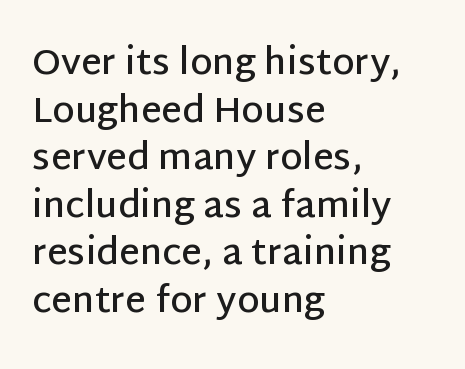
{"serif": "no", "italic": "no", "bold": "semi", "weight": "semibold", "width": "normal", "stroke_contrast": "low", "x_height": "large", "monospaced": "no", "underline": "no", "align": "left", "line_spacing": "normal", "line_spacing_ratio": 1.32, "letter_spacing": "normal", "letter_spacing_em": 0.0, "glyph_px": 36}
